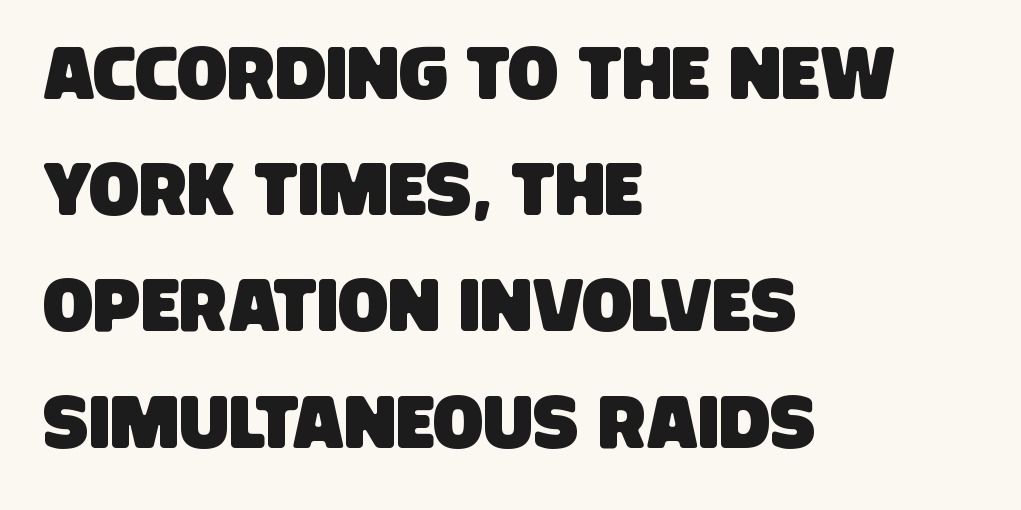
The image shows 74 px condensed sans-serif type; set left-aligned, normal line spacing (1.57x), normal letter spacing, not underlined; low stroke contrast and a large x-height.
